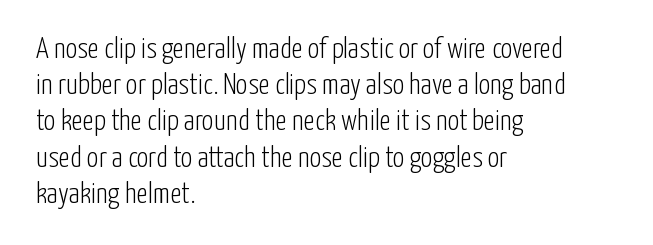
{"serif": "no", "italic": "no", "bold": "no", "weight": "light", "width": "condensed", "stroke_contrast": "low", "x_height": "medium", "monospaced": "no", "underline": "no", "align": "left", "line_spacing": "normal", "line_spacing_ratio": 1.25, "letter_spacing": "normal", "letter_spacing_em": 0.0, "glyph_px": 29}
